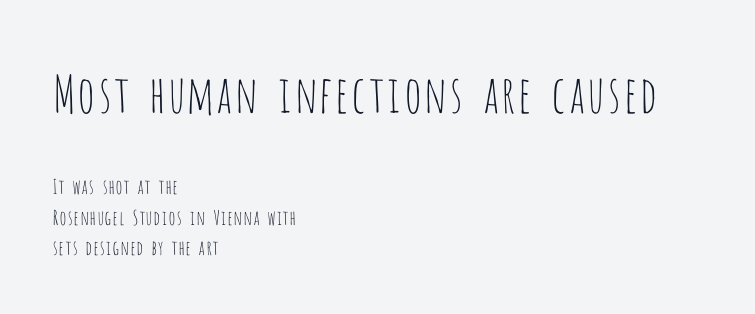
The image shows 51 px thin, condensed sans-serif type, upright; set left-aligned, normal line spacing (1.52x), normal letter spacing, not underlined; the first (top) block is 2.55x larger; low stroke contrast and a large x-height.
